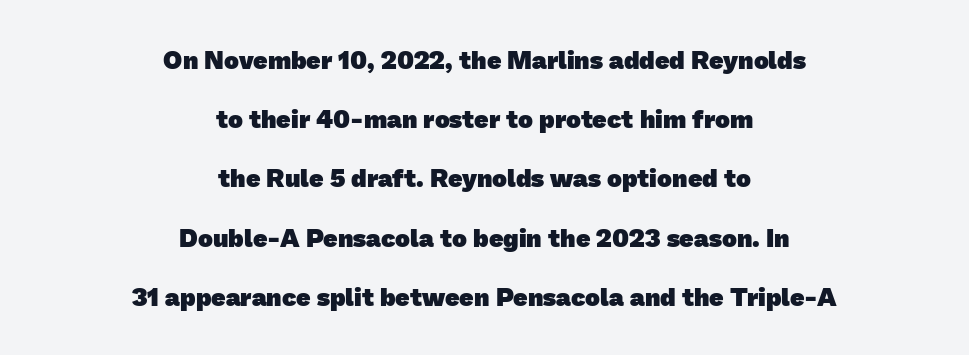
Q: Is the text bold? A: Yes.
Q: Is the text underlined? A: No.
Q: How is the paragraph aligned? A: Centered.
Q: Is the spacing between letters normal or unusually wide? A: Normal.
Q: Is the spacing between lines tight, normal or loose? A: Loose.
